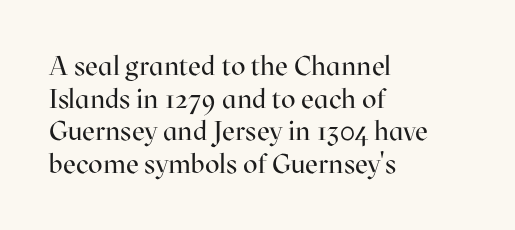
{"italic": "no", "bold": "no", "underline": "no", "align": "left", "line_spacing_ratio": 1.21, "letter_spacing": "normal", "letter_spacing_em": 0.0, "glyph_px": 27}
